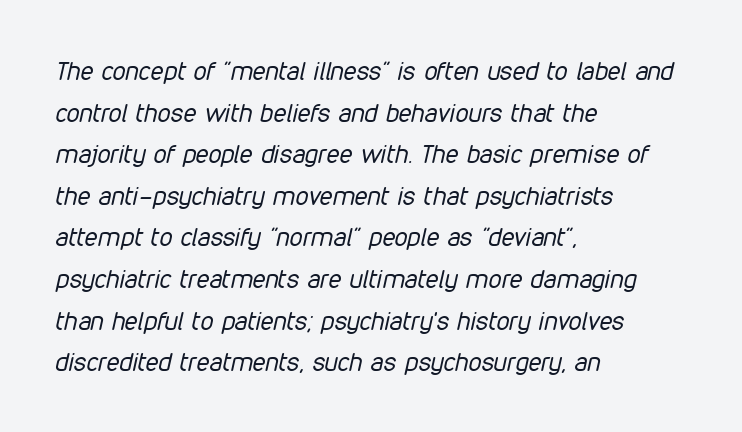
{"italic": "yes", "lean": "right", "slant_degrees": 12, "bold": "no", "underline": "no", "align": "left", "line_spacing": "normal", "line_spacing_ratio": 1.6, "letter_spacing": "normal", "letter_spacing_em": 0.0, "glyph_px": 26}
